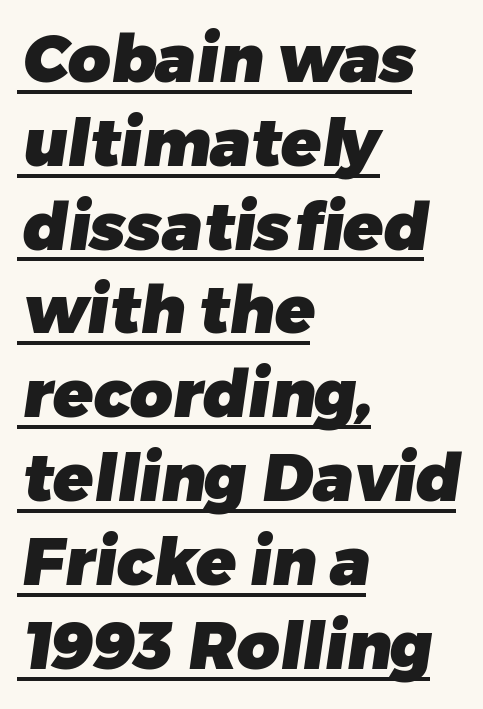
Q: Is the text bold? A: Yes.
Q: Is the typeface a serif or a sans-serif typeface? A: Sans-serif.
Q: Is the text underlined? A: Yes.
Q: How is the paragraph aligned? A: Left-aligned.
Q: Is the spacing between letters normal or unusually wide? A: Normal.
Q: Is the spacing between lines tight, normal or loose? A: Normal.
Q: Width (condensed, normal, or wide)? A: Normal.
Q: Stroke contrast? A: Low.
Q: x-height? A: Medium.
Q: Monospaced? A: No.
